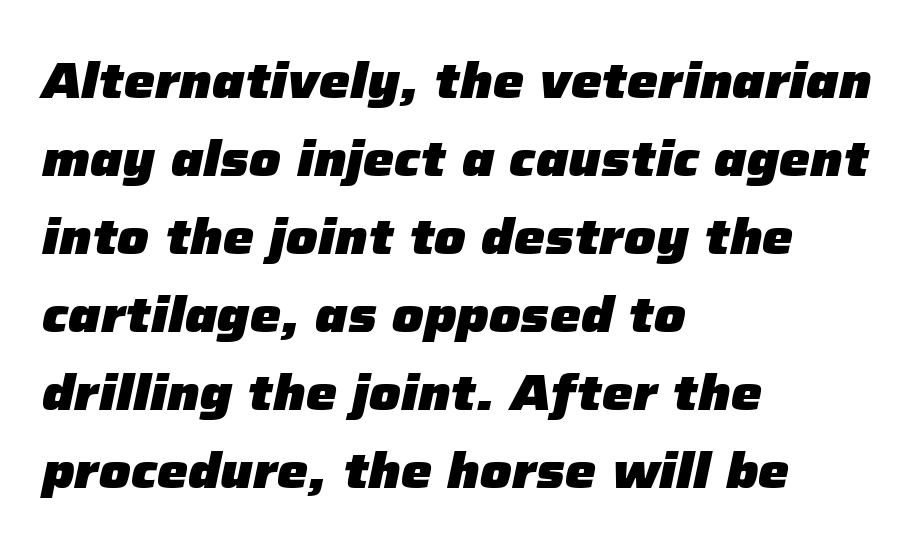
{"italic": "yes", "lean": "right", "slant_degrees": 12, "bold": "yes", "weight": "heavy", "width": "normal", "stroke_contrast": "low", "x_height": "medium", "monospaced": "no", "underline": "no", "align": "left", "line_spacing": "normal", "line_spacing_ratio": 1.59, "letter_spacing": "normal", "letter_spacing_em": 0.0, "glyph_px": 49}
